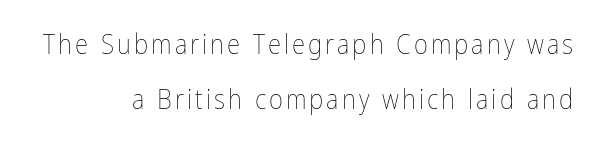
Q: Is the text bold? A: No.
Q: Is the text italic (slanted)? A: No, it is upright.
Q: Is the text underlined? A: No.
Q: How is the paragraph aligned? A: Right-aligned.
Q: Is the spacing between lines tight, normal or loose? A: Loose.
